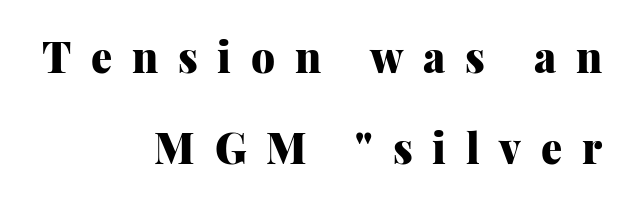
Q: Is the text bold? A: Yes.
Q: Is the text italic (slanted)? A: No, it is upright.
Q: Is the typeface a serif or a sans-serif typeface? A: Serif.
Q: Is the text underlined? A: No.
Q: How is the paragraph aligned? A: Right-aligned.
Q: Is the spacing between letters normal or unusually wide? A: Unusually wide.
Q: Is the spacing between lines tight, normal or loose? A: Loose.
Q: Width (condensed, normal, or wide)? A: Normal.
Q: Stroke contrast? A: Medium.
Q: x-height? A: Medium.
Q: Monospaced? A: No.
